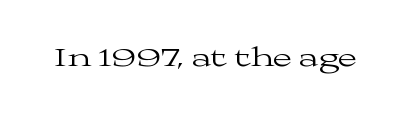
Has an underline been added? It has not. The type is set solid horizontally, with unmodified tracking. The characters are drawn with everyday or finer stroke widths. Every character sits straight up, as roman type does.
